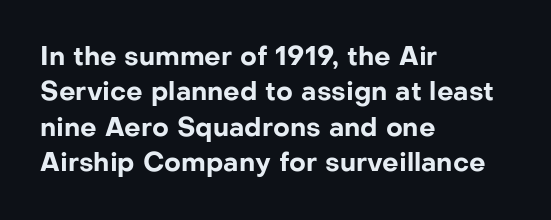
Normally led — the rows are evenly, conventionally spaced. A roman cut, with each character standing at attention. The gaps between neighbouring characters are ordinary and unremarkable. The words here are not underlined. Left-aligned paragraph, ragged on the right. The typesetting leans heavy: a genuine bold.
